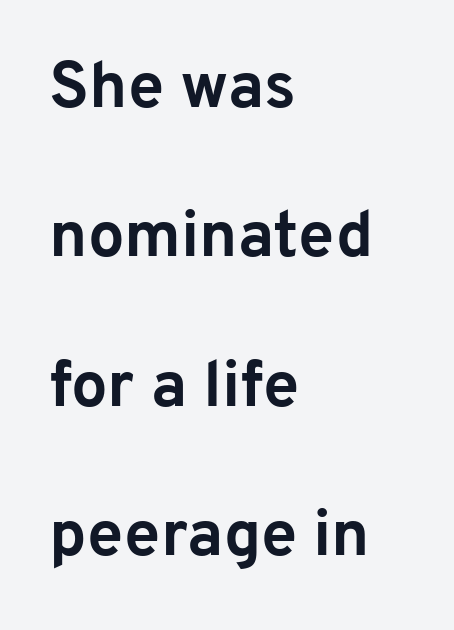
The image shows 65 px bold sans-serif type, upright; set left-aligned, loose line spacing (2.3x), normal letter spacing, not underlined; low stroke contrast and a medium x-height.
